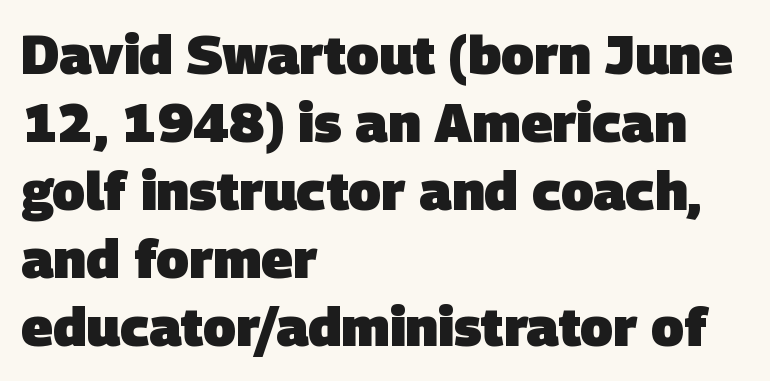
Line beginnings align vertically; line endings do not. Is this a fixed-width face? No — the glyphs have proportional, varying widths. No feet cap the strokes, marking this as sans-serif type. Every letter is thick-stroked: bold, no question. Rows of type keep a routine distance in the vertical direction.
